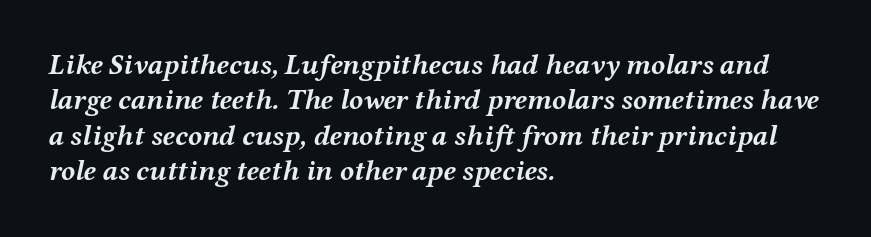
Looking at the ascenders, they clearly lean. Tracking value appears to be zero — textbook default spacing. The area under the type is left untouched. Each line starts at the same left margin while the right side varies.
